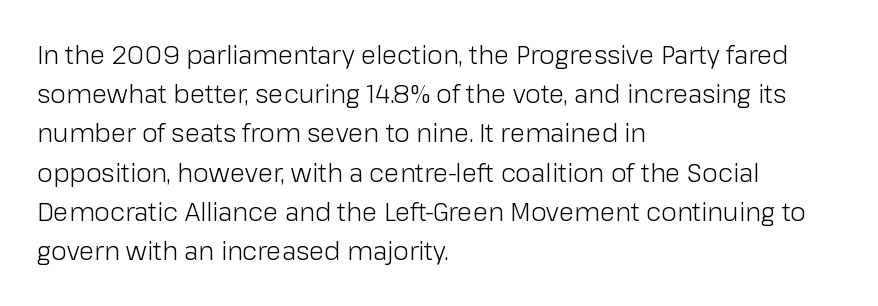
Is this a heavy cut? Hardly; it is regular or lighter. In CSS terms this would be text-align: left. Words appear dense and cohesive because spacing is normal. The gap between lines stays unmarked. Reading down the column, the eye jumps a familiar distance to each next line. This is roman type, the default non-slanted kind.
